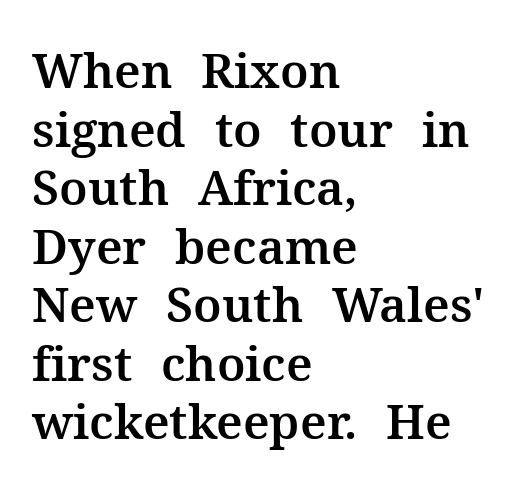
{"serif": "yes", "italic": "no", "width": "normal", "stroke_contrast": "medium", "x_height": "medium", "monospaced": "no", "underline": "no", "align": "left", "line_spacing_ratio": 1.22, "letter_spacing": "normal", "letter_spacing_em": 0.0, "glyph_px": 48}
